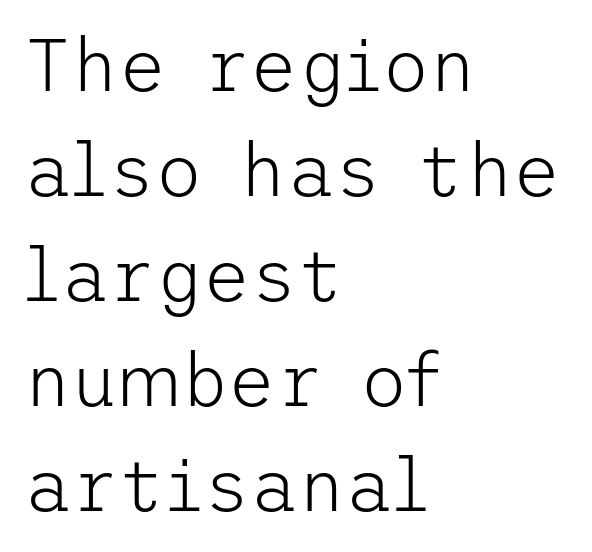
Q: Is the text bold? A: No.
Q: Is the text italic (slanted)? A: No, it is upright.
Q: Is the typeface a serif or a sans-serif typeface? A: Sans-serif.
Q: Is the text underlined? A: No.
Q: How is the paragraph aligned? A: Left-aligned.
Q: Is the spacing between letters normal or unusually wide? A: Normal.
Q: Is the spacing between lines tight, normal or loose? A: Normal.
Q: Width (condensed, normal, or wide)? A: Normal.
Q: Stroke contrast? A: Low.
Q: x-height? A: Medium.
